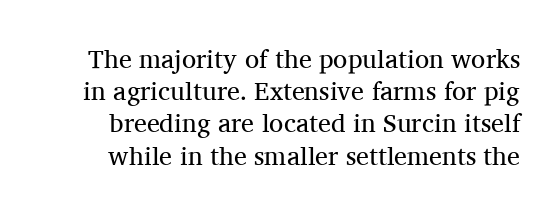
Italic? Not at all — the glyphs are vertical. Counters stay open thanks to moderate or lighter strokes. No word sits above an underline. What stands out about the letter spacing? Nothing — it is the standard amount.
